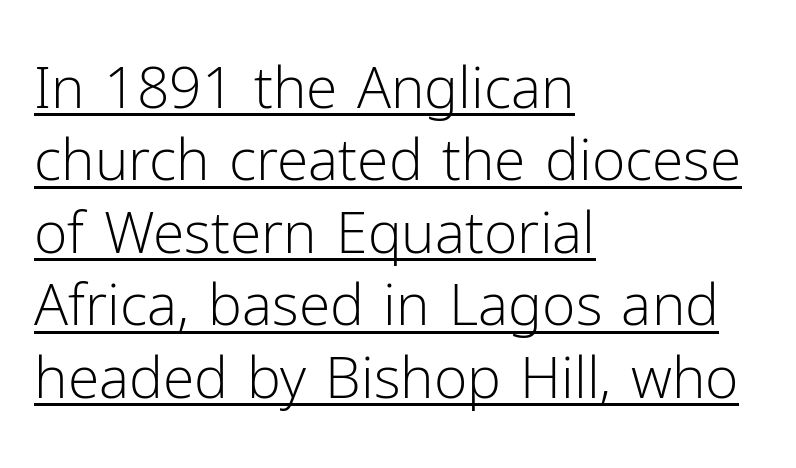
Q: Is the text bold? A: No.
Q: Is the text italic (slanted)? A: No, it is upright.
Q: Is the typeface a serif or a sans-serif typeface? A: Sans-serif.
Q: Is the text underlined? A: Yes.
Q: How is the paragraph aligned? A: Left-aligned.
Q: Is the spacing between letters normal or unusually wide? A: Normal.
Q: Is the spacing between lines tight, normal or loose? A: Normal.
Q: Width (condensed, normal, or wide)? A: Normal.
Q: Stroke contrast? A: Low.
Q: x-height? A: Medium.
Q: Monospaced? A: No.
